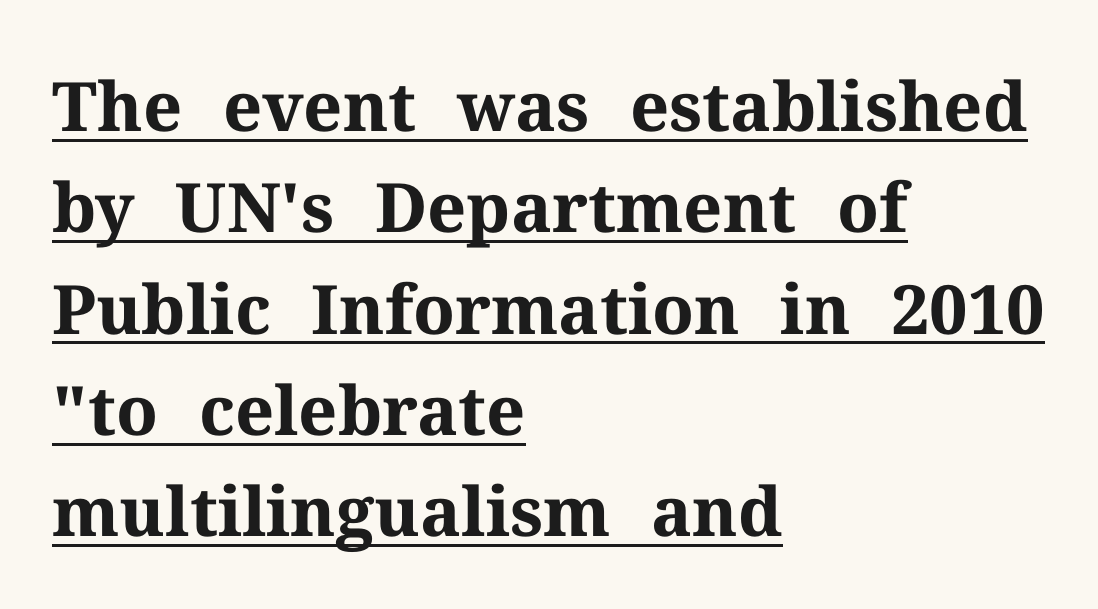
{"serif": "yes", "italic": "no", "bold": "yes", "weight": "bold", "width": "normal", "stroke_contrast": "medium", "x_height": "medium", "monospaced": "no", "underline": "yes", "align": "left", "line_spacing": "normal", "line_spacing_ratio": 1.49, "letter_spacing": "normal", "letter_spacing_em": 0.0, "glyph_px": 68}
